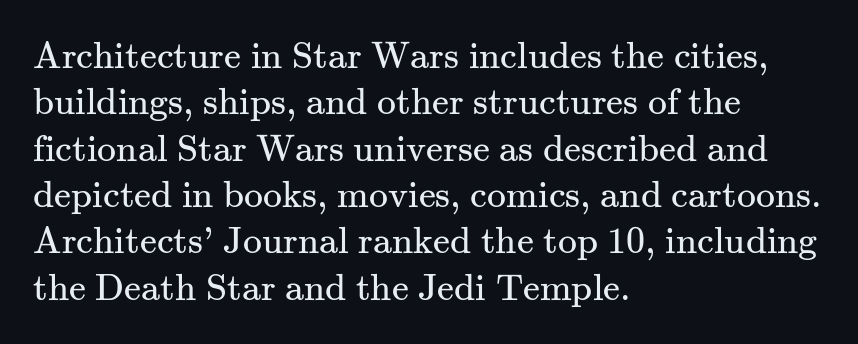
{"serif": "yes", "italic": "no", "bold": "no", "weight": "regular", "width": "normal", "stroke_contrast": "medium", "x_height": "small", "monospaced": "no", "underline": "no", "align": "left", "line_spacing_ratio": 1.22, "letter_spacing": "normal", "letter_spacing_em": 0.0, "glyph_px": 38}
